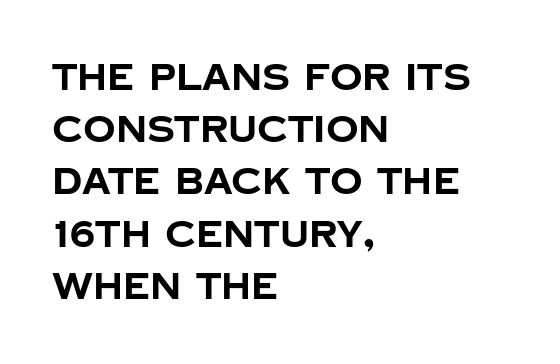
{"serif": "no", "italic": "no", "bold": "yes", "weight": "bold", "width": "normal", "stroke_contrast": "low", "x_height": "large", "monospaced": "no", "underline": "no", "align": "left", "line_spacing": "normal", "line_spacing_ratio": 1.45, "letter_spacing": "normal", "letter_spacing_em": 0.0, "glyph_px": 36}
